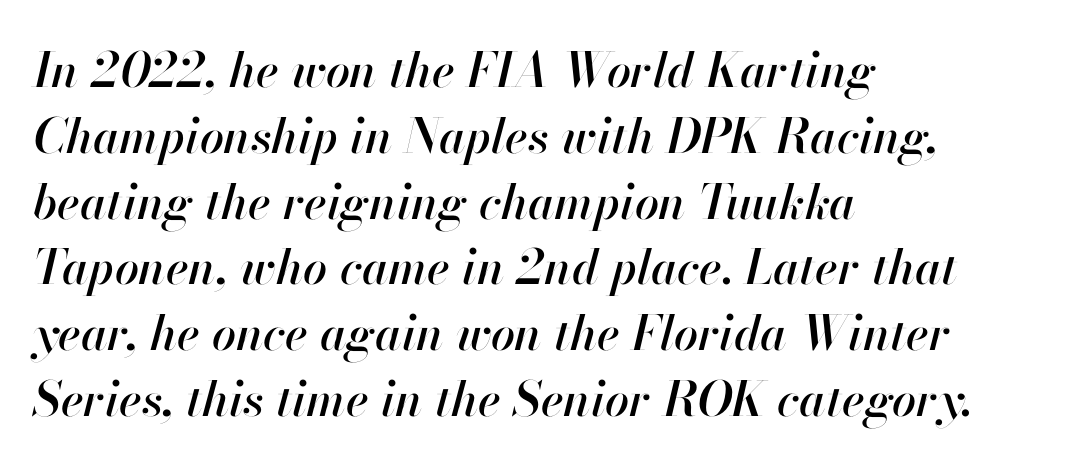
Posture: slanted. Here the designer chose a conventional face with non-uniform glyph widths. Compared with typical body copy, the letter spacing here is the same. If you drew a ruler down the left edge, every line would touch it. Reading down the column, the eye jumps a familiar distance to each next line. Descenders hang freely into open space.
